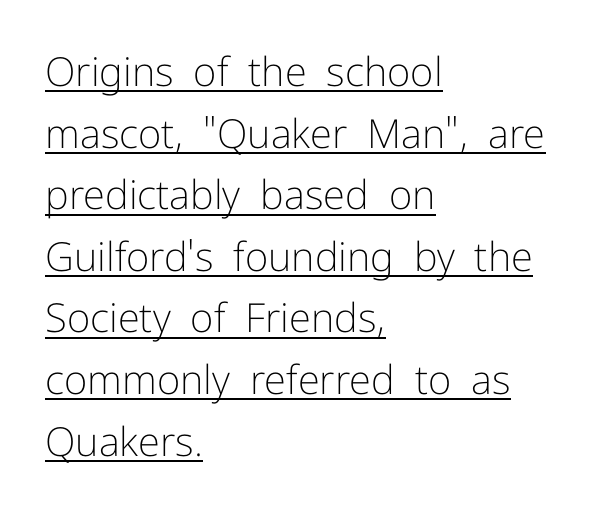
{"serif": "no", "italic": "no", "bold": "no", "weight": "light", "width": "normal", "stroke_contrast": "low", "x_height": "medium", "monospaced": "no", "underline": "yes", "align": "left", "line_spacing": "normal", "line_spacing_ratio": 1.54, "letter_spacing": "normal", "letter_spacing_em": 0.0, "glyph_px": 40}
